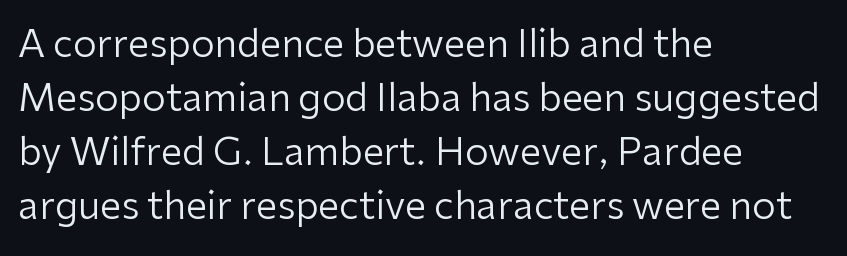
{"serif": "no", "italic": "no", "bold": "no", "weight": "regular", "width": "normal", "stroke_contrast": "low", "x_height": "medium", "monospaced": "no", "underline": "no", "align": "left", "line_spacing": "normal", "line_spacing_ratio": 1.42, "letter_spacing": "normal", "letter_spacing_em": 0.0, "glyph_px": 38}
